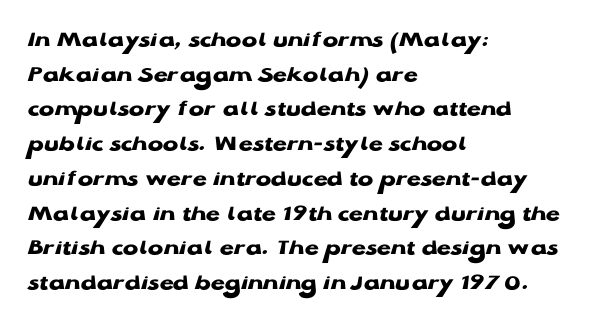
Every stem runs plumb, perpendicular to the baseline. The typesetting leans heavy: a genuine bold. Anything drawn beneath the words? Only blank space. The paragraph shown leans on its left margin. In terms of letterspacing, this is plain default setting. The space between consecutive lines is moderate.
